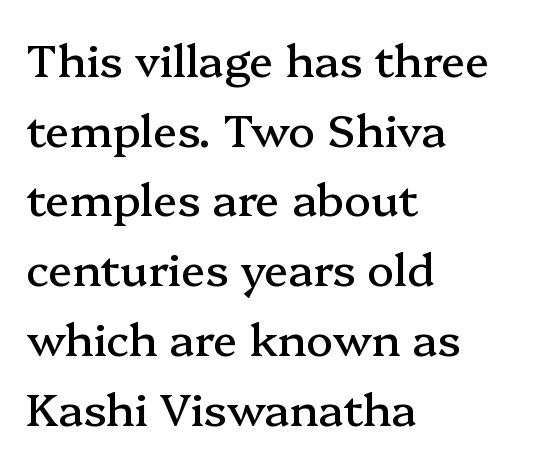
Q: Is the text italic (slanted)? A: No, it is upright.
Q: Is the typeface a serif or a sans-serif typeface? A: Serif.
Q: Is the text underlined? A: No.
Q: How is the paragraph aligned? A: Left-aligned.
Q: Is the spacing between letters normal or unusually wide? A: Normal.
Q: Is the spacing between lines tight, normal or loose? A: Normal.
Q: Width (condensed, normal, or wide)? A: Normal.
Q: Stroke contrast? A: Medium.
Q: x-height? A: Medium.
Q: Monospaced? A: No.
